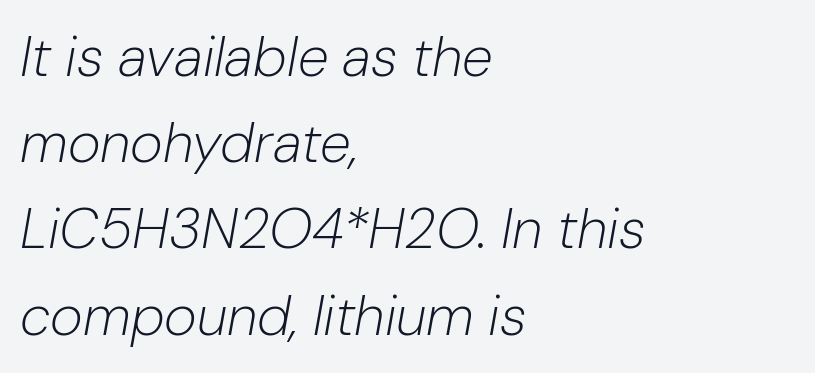
The image shows 56 px light type, italic (leaning right); set left-aligned, normal line spacing (1.54x), normal letter spacing, not underlined; low stroke contrast and a medium x-height.
